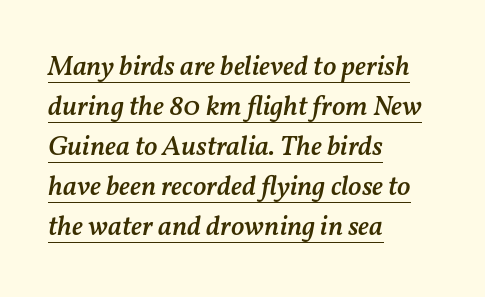
{"italic": "yes", "lean": "right", "slant_degrees": 11, "bold": "semi", "weight": "semibold", "width": "normal", "stroke_contrast": "medium", "x_height": "medium", "monospaced": "no", "underline": "yes", "align": "left", "line_spacing": "normal", "line_spacing_ratio": 1.43, "letter_spacing": "normal", "letter_spacing_em": 0.0, "glyph_px": 28}
